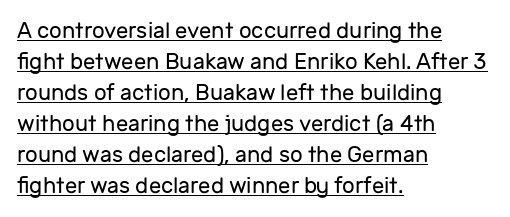
{"italic": "no", "bold": "no", "underline": "yes", "align": "left", "line_spacing": "normal", "line_spacing_ratio": 1.41, "letter_spacing": "normal", "letter_spacing_em": 0.0, "glyph_px": 22}
